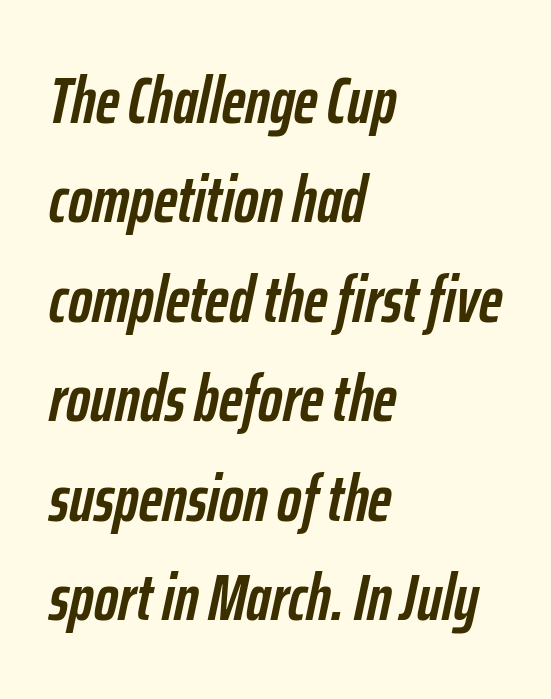
The image shows 65 px semibold, condensed type, italic (leaning right); set left-aligned, normal line spacing (1.53x), normal letter spacing, not underlined; low stroke contrast and a medium x-height.
